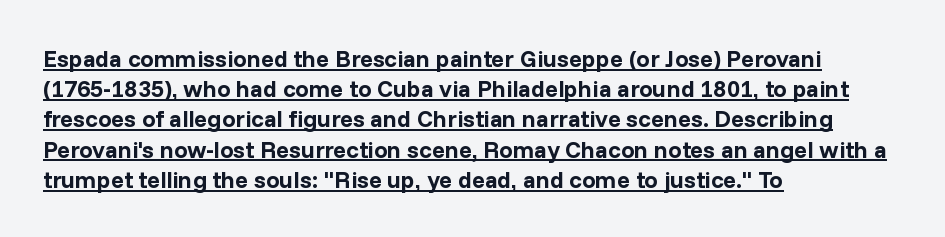
The image shows 24 px bold type, upright; set left-aligned, normal line spacing (1.26x), normal letter spacing, underlined.
